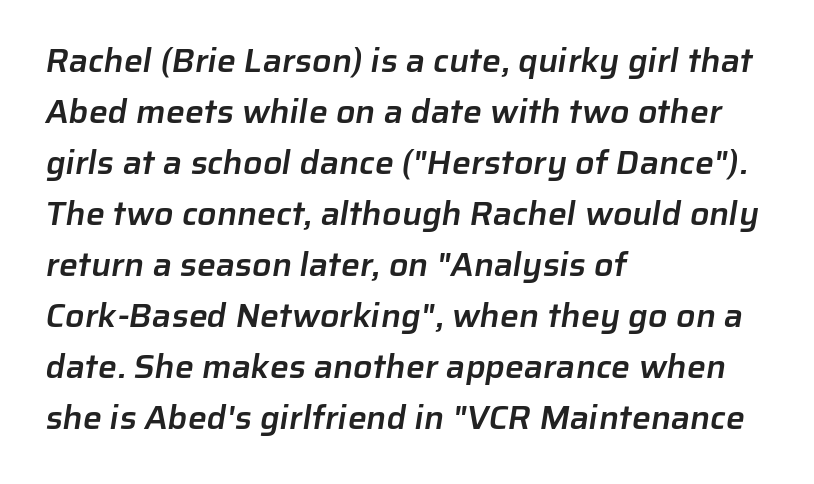
The image shows 34 px semibold sans-serif type; set left-aligned, normal line spacing (1.5x), normal letter spacing, not underlined; low stroke contrast and a medium x-height.
